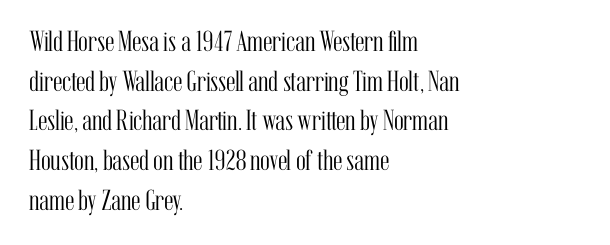
{"serif": "yes", "italic": "no", "bold": "no", "weight": "light", "width": "condensed", "stroke_contrast": "medium", "x_height": "medium", "monospaced": "no", "underline": "no", "align": "left", "line_spacing": "normal", "line_spacing_ratio": 1.37, "letter_spacing": "normal", "letter_spacing_em": 0.0, "glyph_px": 29}
